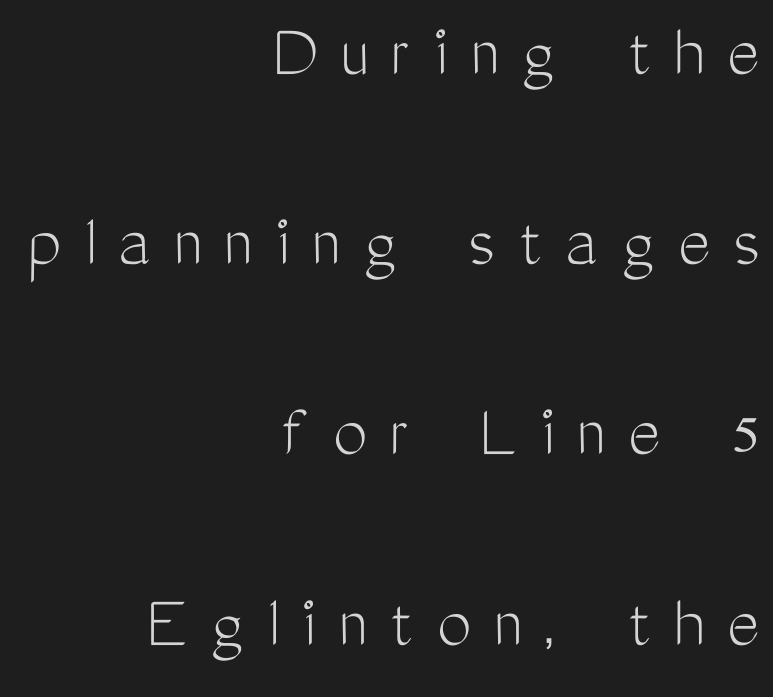
The image shows 77 px light, condensed sans-serif type, upright; set right-aligned, loose line spacing (2.47x), unusually wide letter spacing (+0.3 em), not underlined; medium stroke contrast and a medium x-height.
